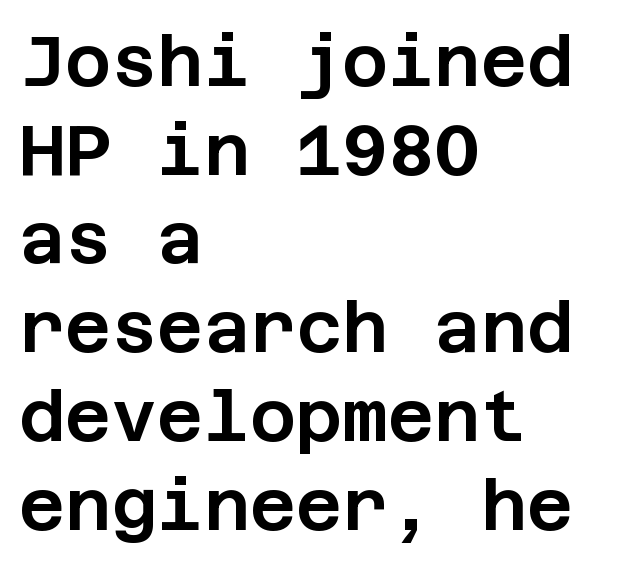
The image shows 71 px sans-serif type, upright; set left-aligned, normal line spacing (1.25x), normal letter spacing, not underlined; low stroke contrast and a large x-height.
